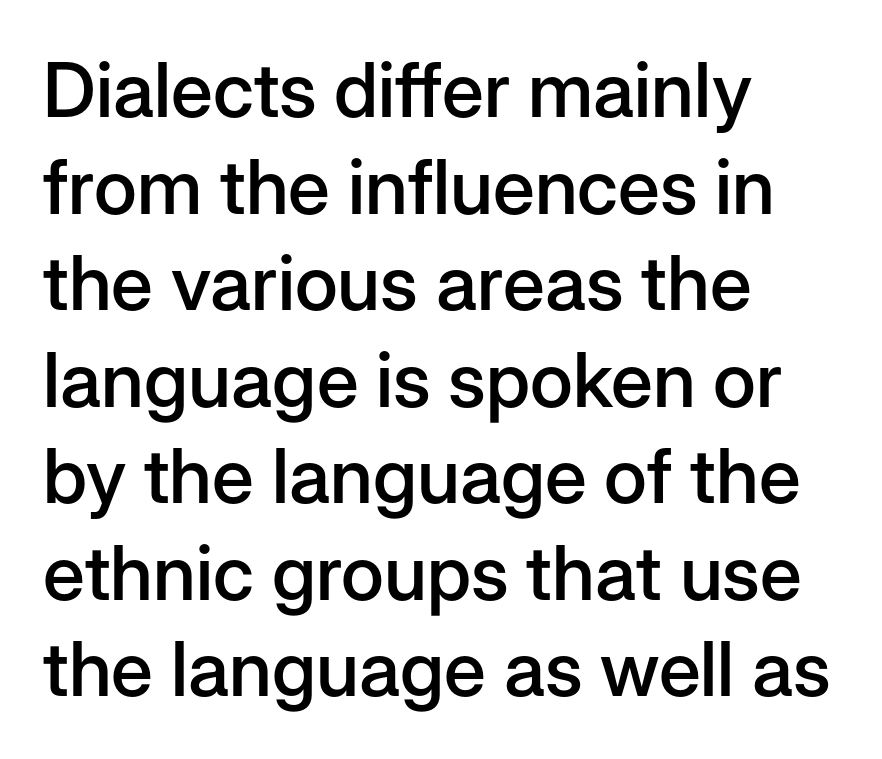
The image shows 76 px semibold sans-serif type, upright; set left-aligned, normal line spacing (1.27x), normal letter spacing, not underlined; low stroke contrast and a medium x-height.
